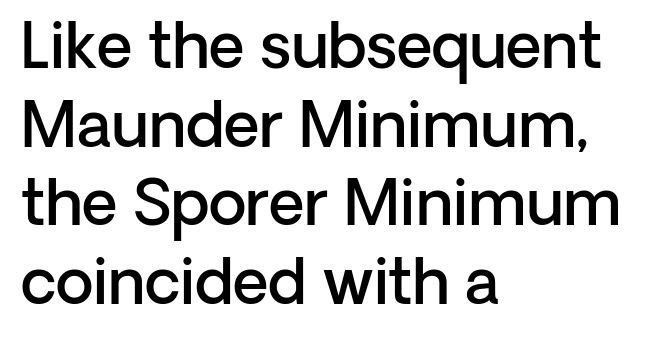
Q: Is the text bold? A: Semi-bold.
Q: Is the text italic (slanted)? A: No, it is upright.
Q: Is the typeface a serif or a sans-serif typeface? A: Sans-serif.
Q: Is the text underlined? A: No.
Q: How is the paragraph aligned? A: Left-aligned.
Q: Is the spacing between letters normal or unusually wide? A: Normal.
Q: Is the spacing between lines tight, normal or loose? A: Normal.
Q: Width (condensed, normal, or wide)? A: Normal.
Q: Stroke contrast? A: Low.
Q: x-height? A: Medium.
Q: Monospaced? A: No.
